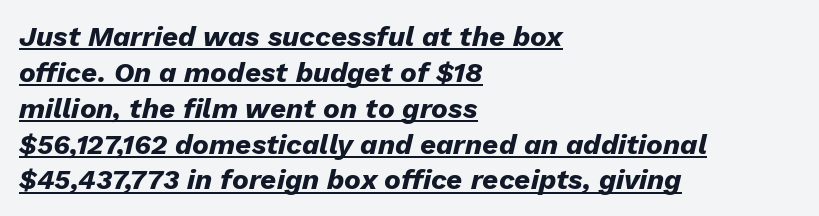
The image shows 28 px heavy type, italic (leaning right); set left-aligned, normal line spacing (1.28x), normal letter spacing, underlined; low stroke contrast and a medium x-height.
